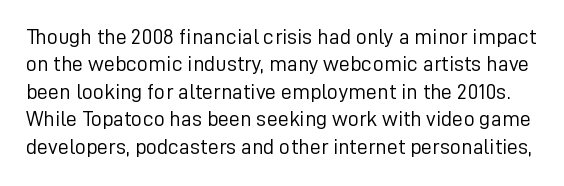
The image shows 22 px text type, upright; set normal line spacing (1.25x), normal letter spacing, not underlined.
